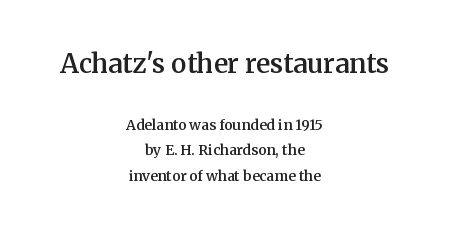
Q: Is the text bold? A: Semi-bold.
Q: Is the text italic (slanted)? A: No, it is upright.
Q: Is the text underlined? A: No.
Q: How is the paragraph aligned? A: Centered.
Q: Is the spacing between letters normal or unusually wide? A: Normal.
Q: Which block of text is set in a larger size, the first (top) or the second (bottom)? A: The first (top) one.
